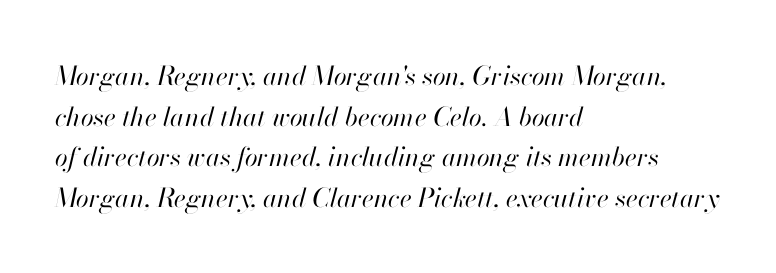
Q: Is the text bold? A: No.
Q: Is the text italic (slanted)? A: Yes, it leans right by about 13 degrees.
Q: Is the text underlined? A: No.
Q: How is the paragraph aligned? A: Left-aligned.
Q: Is the spacing between letters normal or unusually wide? A: Normal.
Q: Is the spacing between lines tight, normal or loose? A: Normal.
